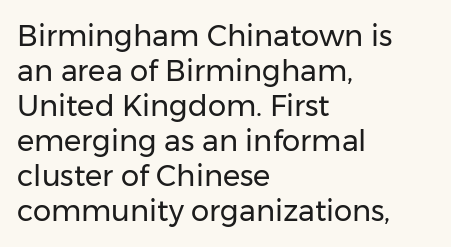
A bare baseline throughout the passage. The face used here is a sans, in the tradition of grotesques and geometrics. The letters advance in unequal steps, a hallmark of proportional type. Unlike italic type, these characters show no tilt at all. These lines stack with their left ends in a neat column.
